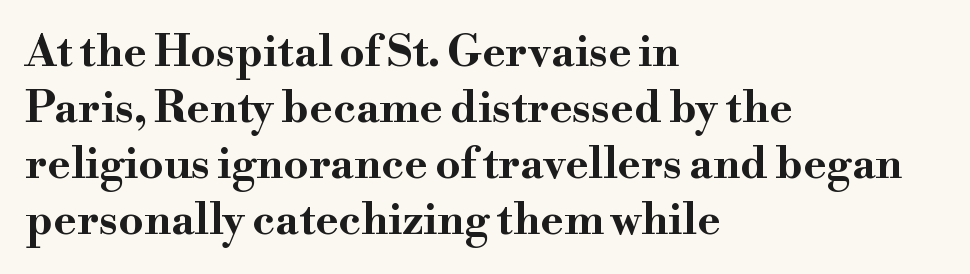
The image shows 44 px bold, wide serif type, upright; set left-aligned, normal line spacing (1.27x), normal letter spacing, not underlined; high stroke contrast and a small x-height.
